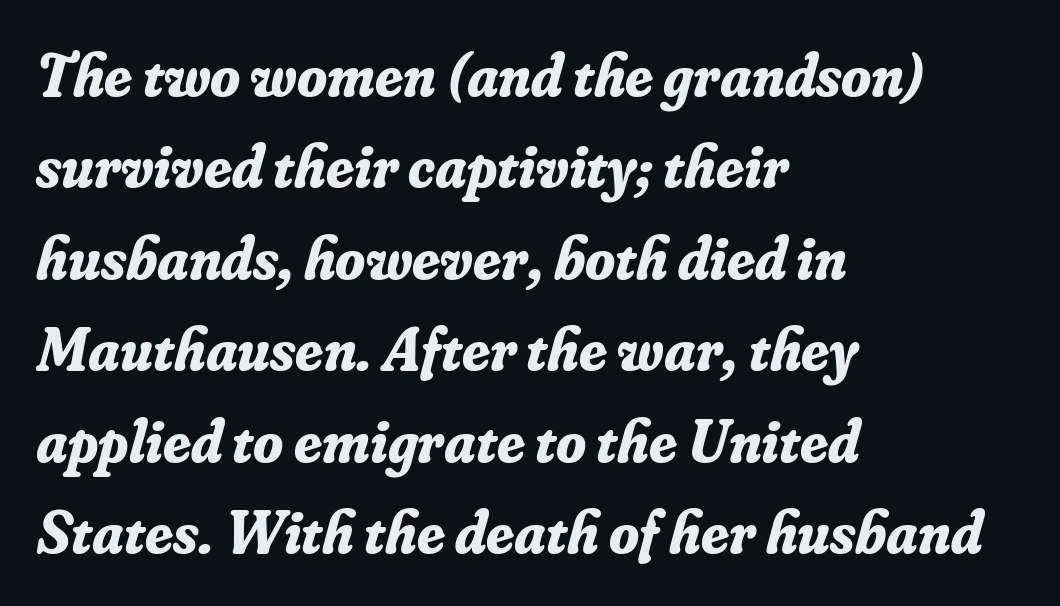
Yep, those are serifs on the letters. Is the block centered? No — it sits flush against the left margin. A typesetter would mark this as italic. These lines carry a lot of weight — the face is fully bold. Notice how descenders clear the ascenders below comfortably — that's standard leading.
